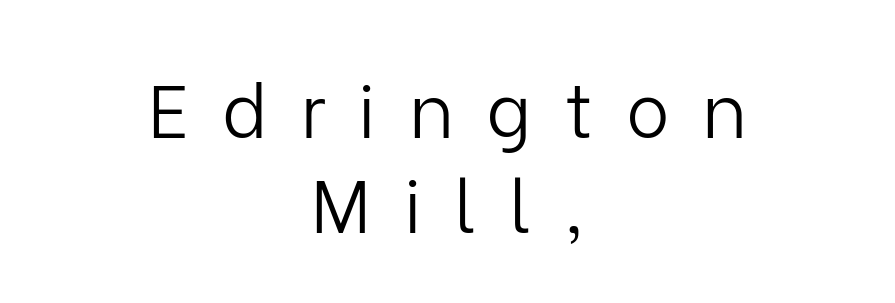
{"serif": "no", "italic": "no", "bold": "no", "weight": "light", "width": "normal", "stroke_contrast": "low", "x_height": "medium", "monospaced": "no", "underline": "no", "align": "center", "line_spacing": "normal", "line_spacing_ratio": 1.3, "letter_spacing": "wide", "letter_spacing_em": 0.45, "glyph_px": 73}
